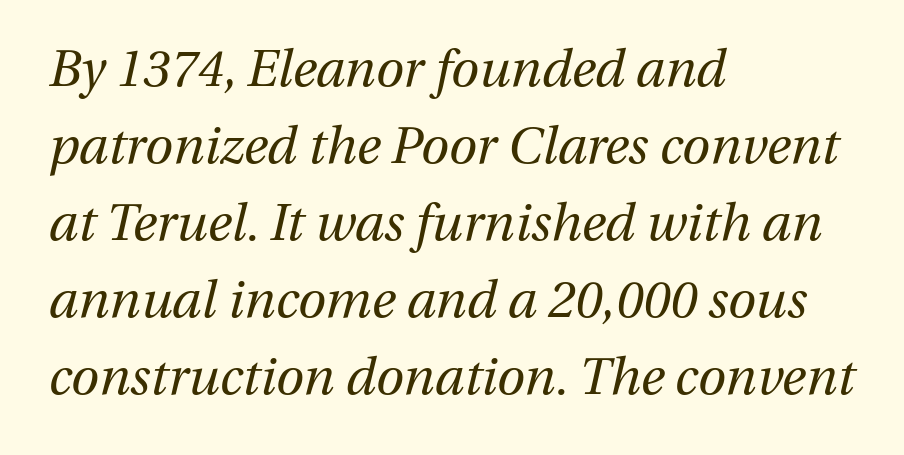
{"italic": "yes", "lean": "right", "slant_degrees": 13, "bold": "no", "weight": "regular", "width": "normal", "stroke_contrast": "medium", "x_height": "medium", "monospaced": "no", "underline": "no", "align": "left", "line_spacing": "normal", "line_spacing_ratio": 1.51, "letter_spacing": "normal", "letter_spacing_em": 0.0, "glyph_px": 51}
